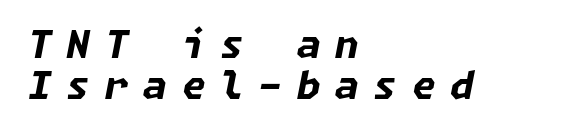
What weight is shown? A full bold with thick strokes. The leading is snug, giving the passage a crowded texture. The glyphs look as if they've been sheared to an angle. Look at the tracking — it's clearly loosened, letters drifting apart. All the whitespace from short lines collects on the right. Decoration check: the copy has no underline.
